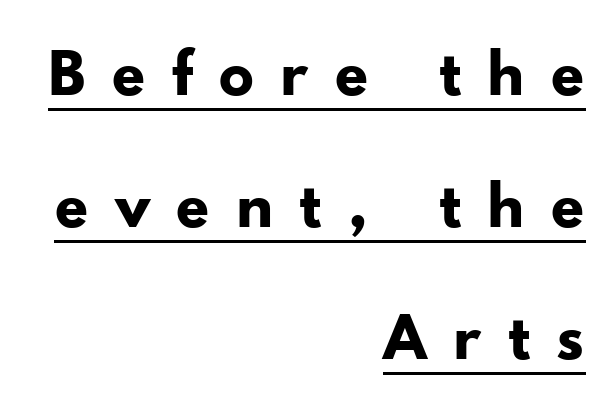
Q: Is the text bold? A: Yes.
Q: Is the text italic (slanted)? A: No, it is upright.
Q: Is the typeface a serif or a sans-serif typeface? A: Sans-serif.
Q: Is the text underlined? A: Yes.
Q: How is the paragraph aligned? A: Right-aligned.
Q: Is the spacing between letters normal or unusually wide? A: Unusually wide.
Q: Is the spacing between lines tight, normal or loose? A: Loose.
Q: Width (condensed, normal, or wide)? A: Normal.
Q: Stroke contrast? A: Low.
Q: x-height? A: Small.
Q: Monospaced? A: No.
